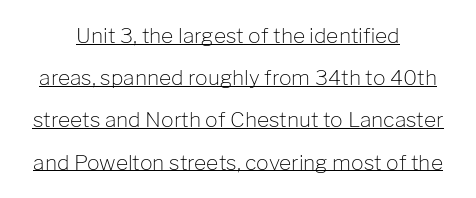
The image shows 21 px text type, upright; set centered, loose line spacing (2.01x), normal letter spacing, underlined.
